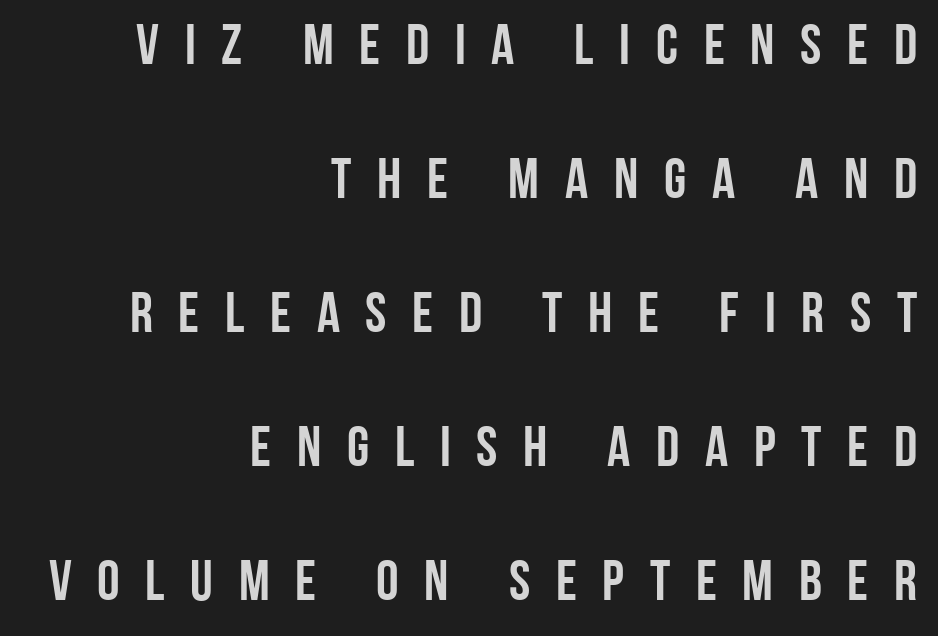
A typesetter would call this heavily tracked-out type. The letters carry no serifs — their stems end cleanly without finishing strokes. Loosely led — the rows are spread out. Each letter keeps its own natural width here, so spacing adapts to shape. This rendering features lettering with no underline.
